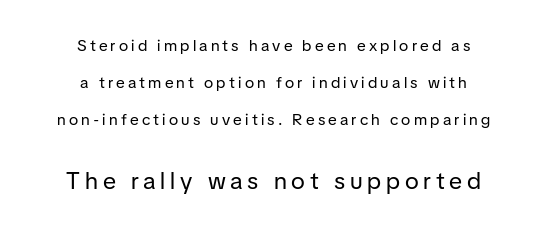
Q: Is the text bold? A: No.
Q: Is the text italic (slanted)? A: No, it is upright.
Q: Is the text underlined? A: No.
Q: How is the paragraph aligned? A: Centered.
Q: Is the spacing between letters normal or unusually wide? A: Unusually wide.
Q: Is the spacing between lines tight, normal or loose? A: Loose.
Q: Which block of text is set in a larger size, the first (top) or the second (bottom)? A: The second (bottom) one.
